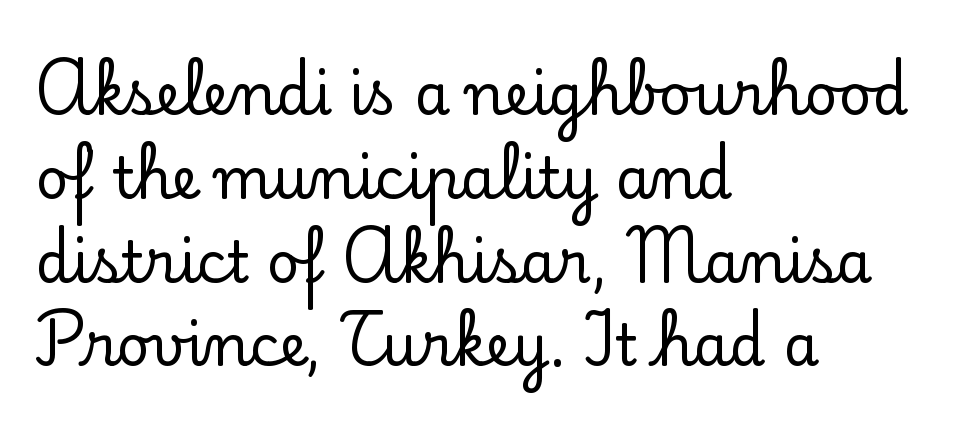
Q: Is the text italic (slanted)? A: No, it is upright.
Q: Is the typeface a serif or a sans-serif typeface? A: Serif.
Q: Is the text underlined? A: No.
Q: How is the paragraph aligned? A: Left-aligned.
Q: Is the spacing between letters normal or unusually wide? A: Normal.
Q: Is the spacing between lines tight, normal or loose? A: Normal.
Q: Width (condensed, normal, or wide)? A: Normal.
Q: Stroke contrast? A: Low.
Q: x-height? A: Small.
Q: Monospaced? A: No.
